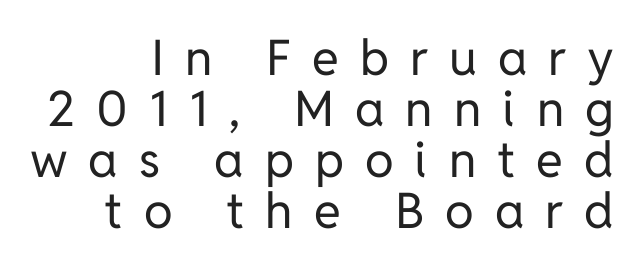
{"serif": "no", "italic": "no", "bold": "no", "weight": "regular", "width": "normal", "stroke_contrast": "low", "x_height": "medium", "monospaced": "no", "underline": "no", "align": "right", "line_spacing": "tight", "line_spacing_ratio": 1.04, "letter_spacing": "wide", "letter_spacing_em": 0.43, "glyph_px": 49}
